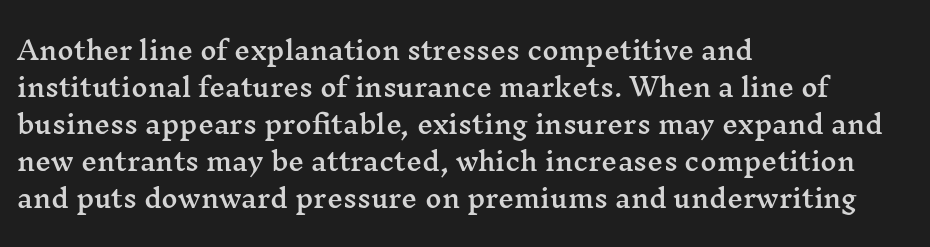
The image shows 25 px text type, upright; set left-aligned, normal line spacing (1.48x), normal letter spacing, not underlined.
